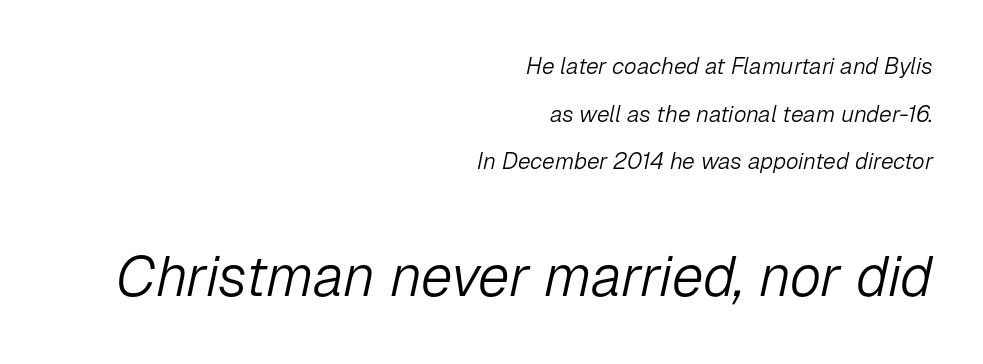
Glance below the letters and you will spot only blank space. Teacher's note: observe the even right margin — that is flush-right alignment. Emphasis-style slanted type is in use. Whoever set this chose breathing room over compactness in the vertical rhythm. The letters sit at their default tracking, neither squeezed nor spread. These glyphs show unthickened strokes, regular width or finer.
